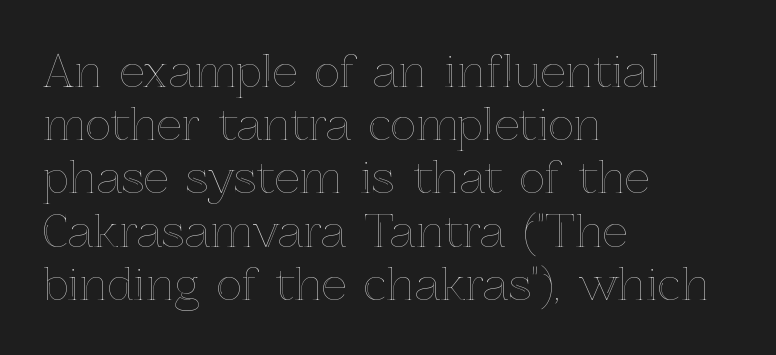
Q: Is the text italic (slanted)? A: No, it is upright.
Q: Is the text underlined? A: No.
Q: How is the paragraph aligned? A: Left-aligned.
Q: Is the spacing between letters normal or unusually wide? A: Normal.
Q: Width (condensed, normal, or wide)? A: Normal.
Q: x-height? A: Medium.
Q: Monospaced? A: No.
